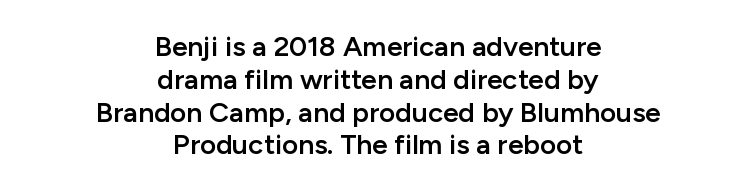
{"serif": "no", "italic": "no", "bold": "semi", "weight": "semibold", "width": "normal", "stroke_contrast": "low", "x_height": "medium", "monospaced": "no", "underline": "no", "align": "center", "line_spacing_ratio": 1.17, "letter_spacing": "normal", "letter_spacing_em": 0.0, "glyph_px": 28}
